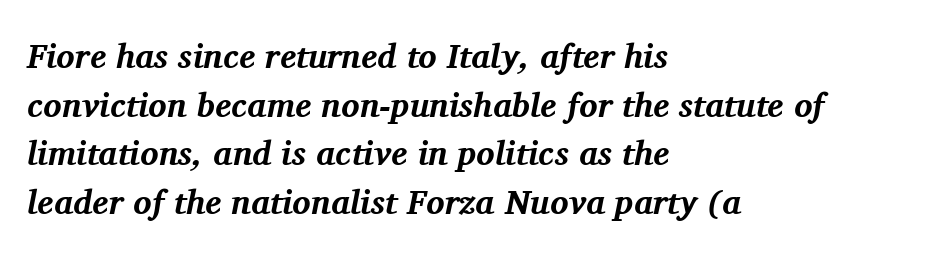
Serifs: yes, visible at the terminals of the letterforms. As a designer I'd log this as weight 700, bold. Compared with typical paragraphs, the rows here are spaced about the same. You could not count columns in this text — the font is proportionally spaced. Between one letter and the next there's only the usual sliver of space. The area under the type is left untouched.
